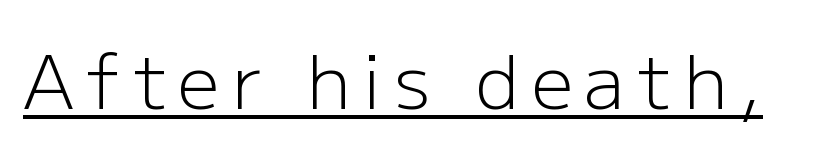
The image shows 74 px light sans-serif type, upright; set underlined; low stroke contrast and a medium x-height.
